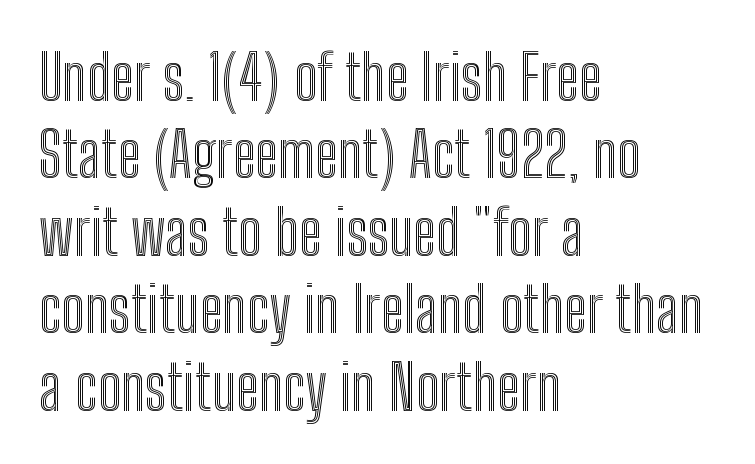
You could not count columns in this text — the font is proportionally spaced. Nobody touched the tracking dial on this one. Reading down the block, your eye returns to a fixed left position each line. If you drew a line through each stem, it would be perfectly vertical.
